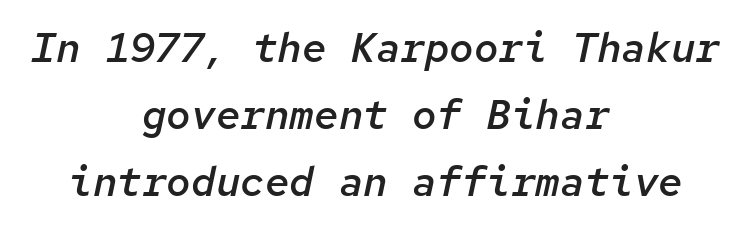
{"italic": "yes", "lean": "right", "slant_degrees": 12, "bold": "semi", "weight": "semibold", "width": "normal", "stroke_contrast": "low", "x_height": "medium", "monospaced": "yes", "underline": "no", "align": "center", "line_spacing": "normal", "line_spacing_ratio": 1.64, "letter_spacing": "normal", "letter_spacing_em": 0.0, "glyph_px": 41}
